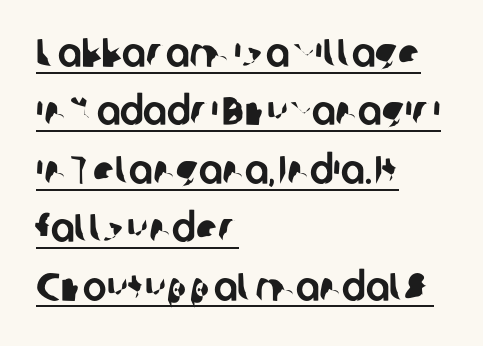
{"serif": "no", "width": "normal", "stroke_contrast": "low", "x_height": "medium", "monospaced": "no", "underline": "yes", "align": "left", "line_spacing": "normal", "line_spacing_ratio": 1.46, "letter_spacing": "normal", "letter_spacing_em": 0.0, "glyph_px": 40}
